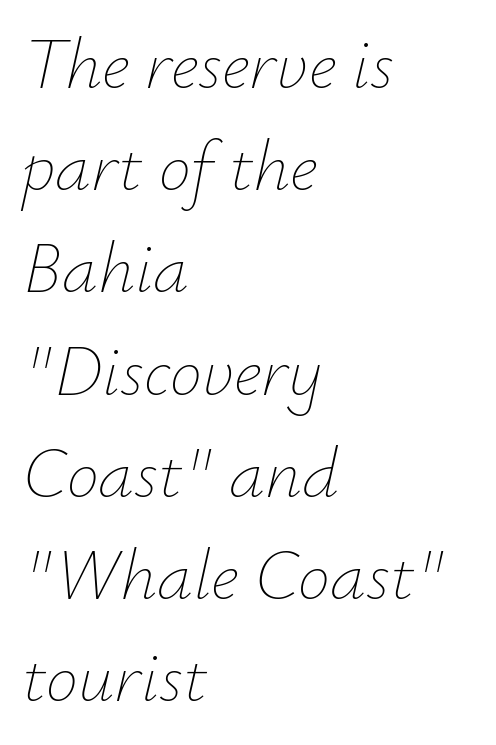
Do the characters align in a grid? No, the font is proportional. Underlining? Definitely not there. Does extra space separate the letters? No, they use regular spacing. If you measured baseline to baseline, you'd find a middling distance.
